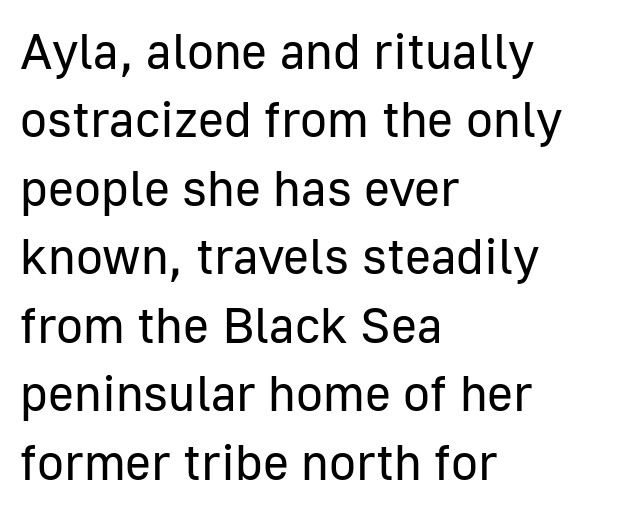
Q: Is the text bold? A: No.
Q: Is the text italic (slanted)? A: No, it is upright.
Q: Is the typeface a serif or a sans-serif typeface? A: Sans-serif.
Q: Is the text underlined? A: No.
Q: How is the paragraph aligned? A: Left-aligned.
Q: Is the spacing between letters normal or unusually wide? A: Normal.
Q: Is the spacing between lines tight, normal or loose? A: Normal.
Q: Width (condensed, normal, or wide)? A: Normal.
Q: Stroke contrast? A: Low.
Q: x-height? A: Medium.
Q: Monospaced? A: No.
